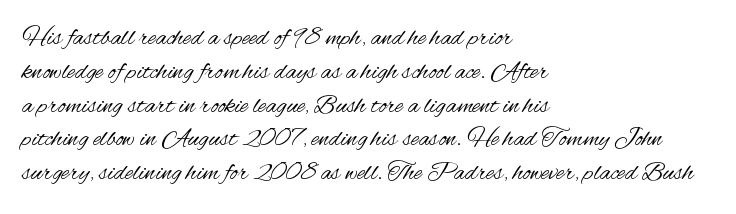
{"bold": "no", "underline": "no", "align": "left", "line_spacing": "normal", "line_spacing_ratio": 1.3, "letter_spacing": "normal", "letter_spacing_em": 0.0, "glyph_px": 26}
